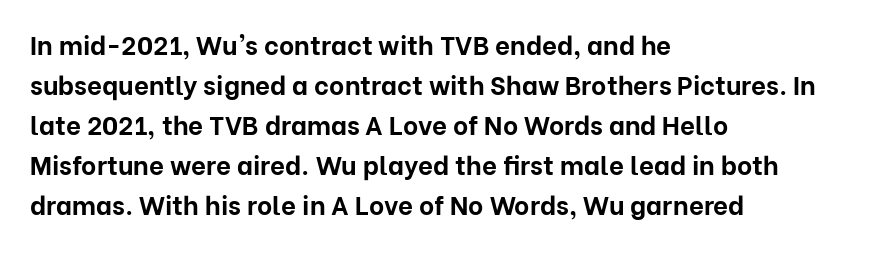
Q: Is the text bold? A: Yes.
Q: Is the text italic (slanted)? A: No, it is upright.
Q: Is the text underlined? A: No.
Q: How is the paragraph aligned? A: Left-aligned.
Q: Is the spacing between letters normal or unusually wide? A: Normal.
Q: Is the spacing between lines tight, normal or loose? A: Normal.
